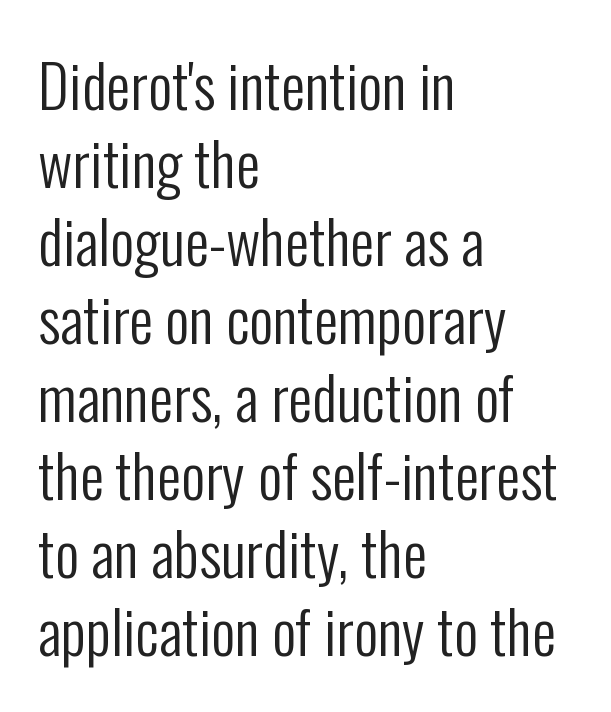
Q: Is the text bold? A: No.
Q: Is the text italic (slanted)? A: No, it is upright.
Q: Is the typeface a serif or a sans-serif typeface? A: Sans-serif.
Q: Is the text underlined? A: No.
Q: How is the paragraph aligned? A: Left-aligned.
Q: Is the spacing between letters normal or unusually wide? A: Normal.
Q: Is the spacing between lines tight, normal or loose? A: Normal.
Q: Width (condensed, normal, or wide)? A: Condensed.
Q: Stroke contrast? A: Low.
Q: x-height? A: Medium.
Q: Monospaced? A: No.
